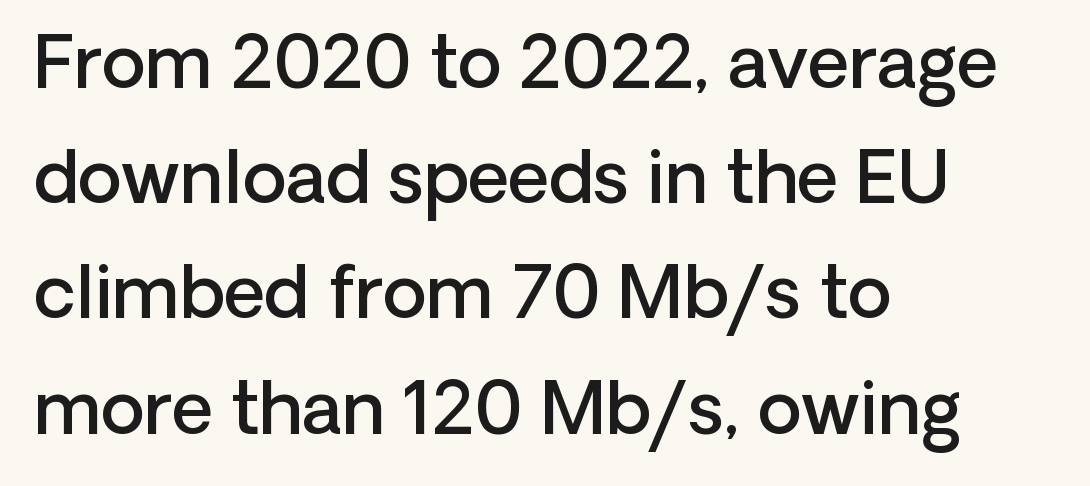
{"serif": "no", "italic": "no", "bold": "semi", "weight": "semibold", "width": "normal", "stroke_contrast": "low", "x_height": "medium", "monospaced": "no", "underline": "no", "align": "left", "line_spacing": "normal", "line_spacing_ratio": 1.6, "letter_spacing": "normal", "letter_spacing_em": 0.0, "glyph_px": 72}
